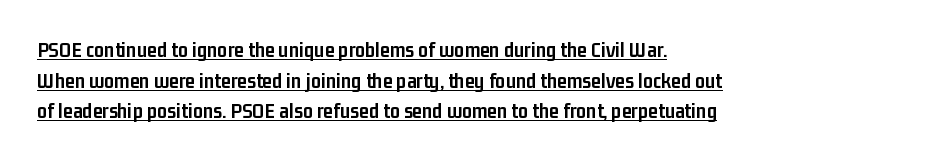
{"italic": "no", "bold": "yes", "underline": "yes", "align": "left", "line_spacing": "normal", "line_spacing_ratio": 1.39, "letter_spacing": "normal", "letter_spacing_em": 0.0, "glyph_px": 22}
